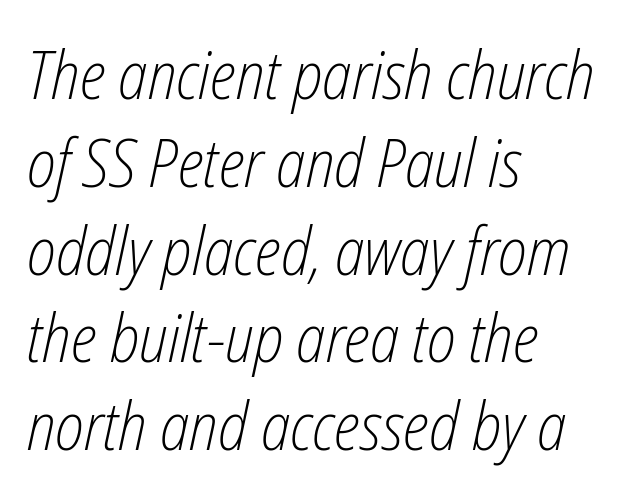
{"italic": "yes", "lean": "right", "slant_degrees": 12, "bold": "no", "weight": "light", "width": "condensed", "stroke_contrast": "low", "x_height": "medium", "monospaced": "no", "underline": "no", "align": "left", "line_spacing": "normal", "line_spacing_ratio": 1.31, "letter_spacing": "normal", "letter_spacing_em": 0.0, "glyph_px": 67}
